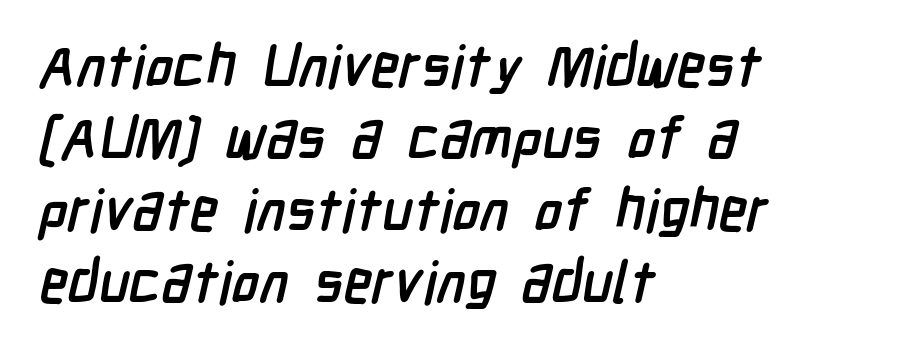
Q: Is the text bold? A: Yes.
Q: Is the typeface a serif or a sans-serif typeface? A: Sans-serif.
Q: Is the text underlined? A: No.
Q: How is the paragraph aligned? A: Left-aligned.
Q: Is the spacing between letters normal or unusually wide? A: Normal.
Q: Width (condensed, normal, or wide)? A: Condensed.
Q: Stroke contrast? A: Low.
Q: x-height? A: Medium.
Q: Monospaced? A: No.
